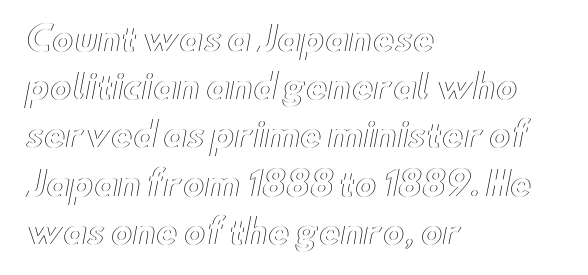
Baseline-to-baseline distance is the conventional proportion of letter height. If you drew a ruler down the left edge, every line would touch it. Descenders hang freely into open space.
